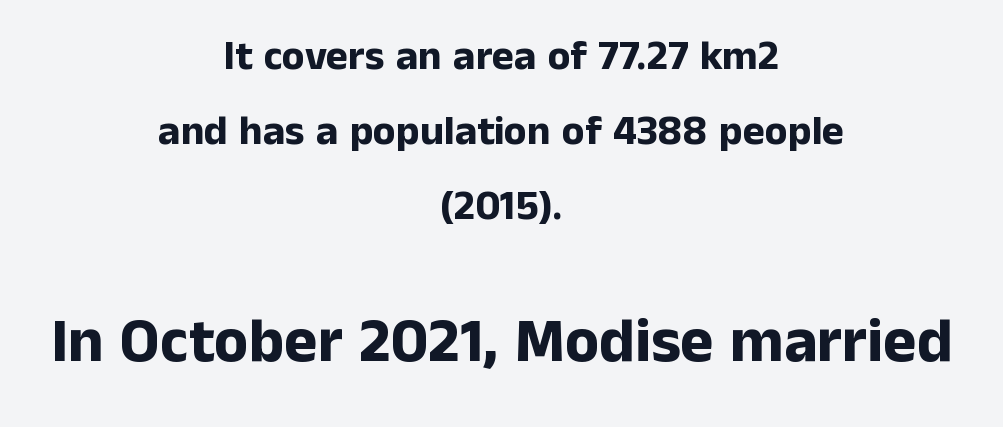
{"serif": "no", "italic": "no", "bold": "yes", "weight": "bold", "width": "normal", "stroke_contrast": "low", "x_height": "medium", "monospaced": "no", "underline": "no", "align": "center", "line_spacing_ratio": 1.79, "letter_spacing": "normal", "letter_spacing_em": 0.0, "larger_block": "second", "size_ratio": 1.5, "glyph_px": 63}
